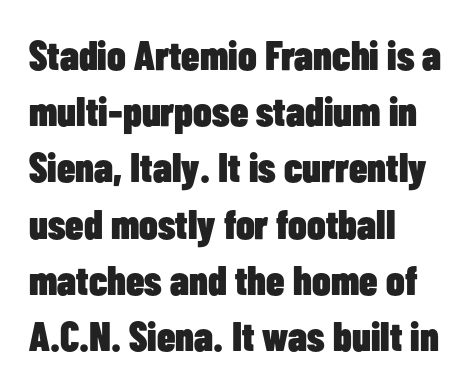
The image shows 41 px heavy, condensed sans-serif type, upright; set left-aligned, normal line spacing (1.37x), normal letter spacing, not underlined; low stroke contrast and a medium x-height.
